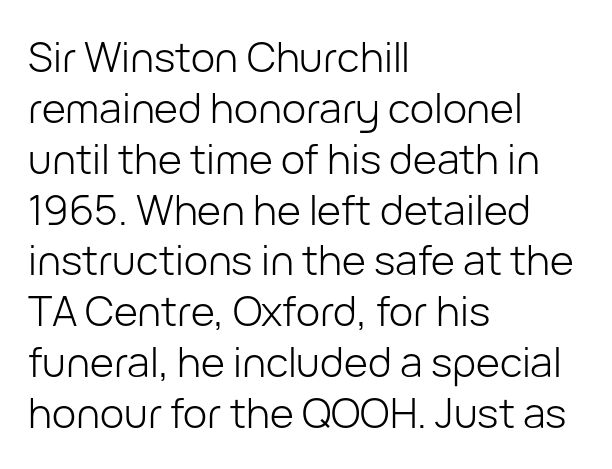
{"serif": "no", "italic": "no", "bold": "no", "weight": "light", "width": "normal", "stroke_contrast": "low", "x_height": "medium", "monospaced": "no", "underline": "no", "align": "left", "line_spacing_ratio": 1.24, "letter_spacing": "normal", "letter_spacing_em": 0.0, "glyph_px": 41}
